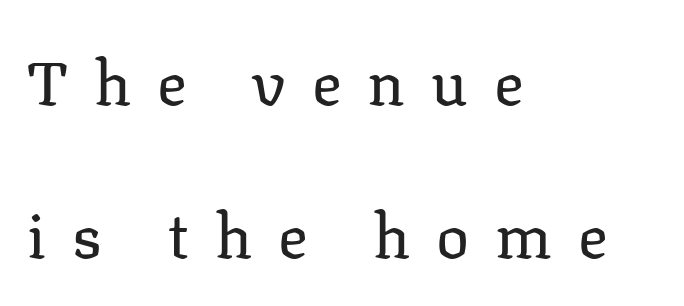
Q: Is the text bold? A: No.
Q: Is the text italic (slanted)? A: No, it is upright.
Q: Is the typeface a serif or a sans-serif typeface? A: Serif.
Q: Is the text underlined? A: No.
Q: How is the paragraph aligned? A: Left-aligned.
Q: Is the spacing between letters normal or unusually wide? A: Unusually wide.
Q: Is the spacing between lines tight, normal or loose? A: Loose.
Q: Width (condensed, normal, or wide)? A: Normal.
Q: Stroke contrast? A: Low.
Q: x-height? A: Medium.
Q: Monospaced? A: No.
